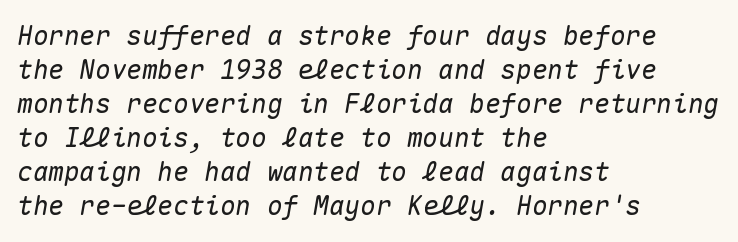
{"italic": "yes", "lean": "right", "slant_degrees": 10, "underline": "no", "align": "left", "line_spacing": "normal", "line_spacing_ratio": 1.31, "letter_spacing": "normal", "letter_spacing_em": 0.0, "glyph_px": 26}
